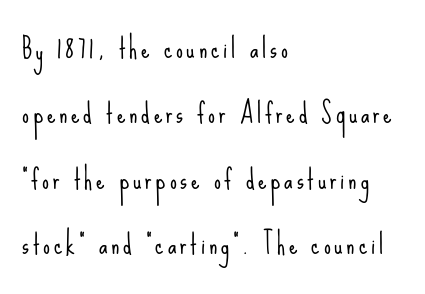
Ascenders rise straight up at ninety degrees. On a weight scale, this lands at 450 or below. The space directly below the letters is spotless. Every row of glyphs begins at an identical x-position on the left. You could fit nearly another row in the gap between these rows.
